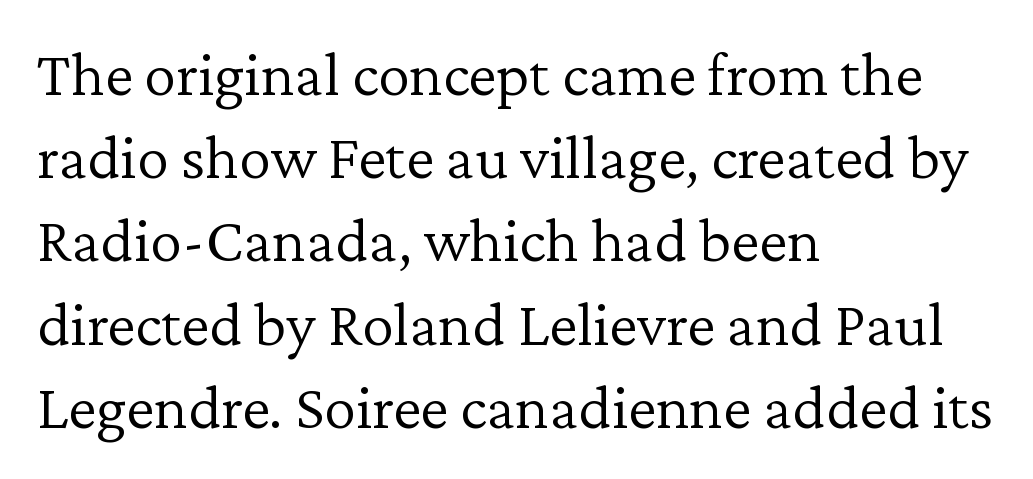
The image shows 64 px light serif type, upright; set left-aligned, normal line spacing (1.3x), normal letter spacing, not underlined; low stroke contrast and a medium x-height.
